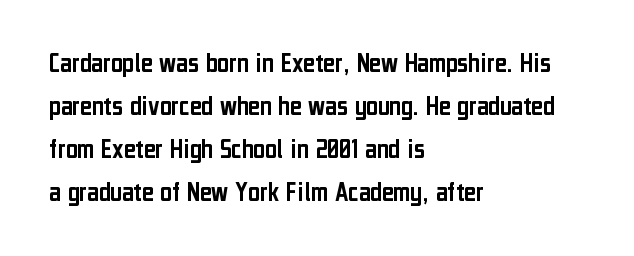
Q: Is the text italic (slanted)? A: No, it is upright.
Q: Is the typeface a serif or a sans-serif typeface? A: Sans-serif.
Q: Is the text underlined? A: No.
Q: How is the paragraph aligned? A: Left-aligned.
Q: Is the spacing between letters normal or unusually wide? A: Normal.
Q: Is the spacing between lines tight, normal or loose? A: Normal.
Q: Width (condensed, normal, or wide)? A: Condensed.
Q: Stroke contrast? A: Low.
Q: x-height? A: Medium.
Q: Monospaced? A: No.
